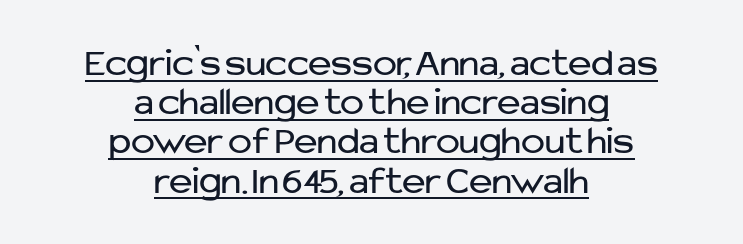
Every stem runs plumb, perpendicular to the baseline. Observe the ordinary spacing: letters are neighbours, not strangers. One glance says dense: line gaps are narrower than usual. A centered setting, common on invitations and titles, is used for this passage. Weight class: somewhere from thin through regular.
